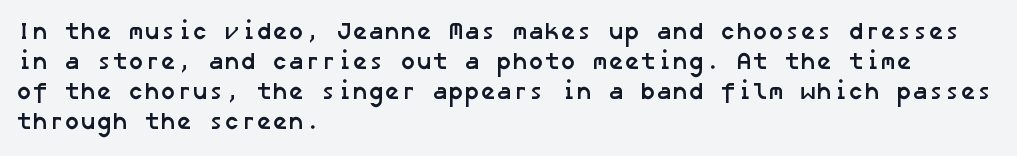
Q: Is the text bold? A: Yes.
Q: Is the text underlined? A: No.
Q: How is the paragraph aligned? A: Left-aligned.
Q: Is the spacing between letters normal or unusually wide? A: Normal.
Q: Is the spacing between lines tight, normal or loose? A: Normal.
